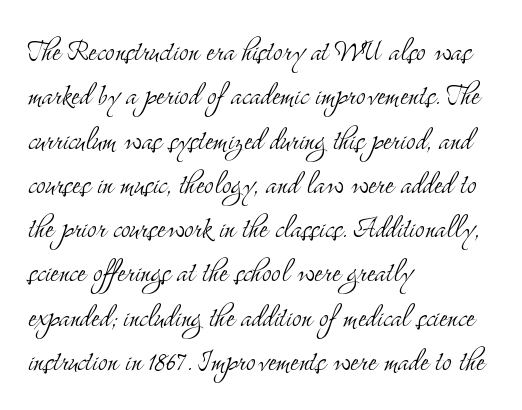
Anything drawn beneath the words? Only blank space. Font category for this specimen: serif. Horizontally, the lines are justified to the leading edge only. The rendering uses natural spacing where letterforms have individual widths.
